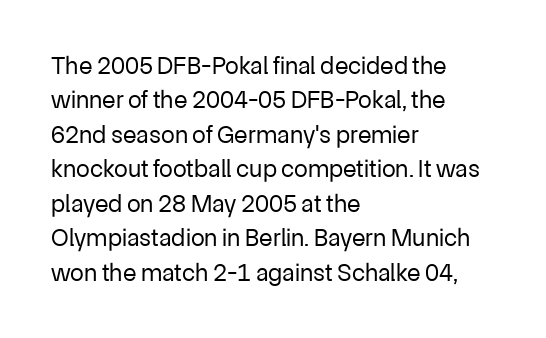
The image shows 25 px text type, upright; set left-aligned, normal line spacing (1.38x), normal letter spacing, not underlined.
